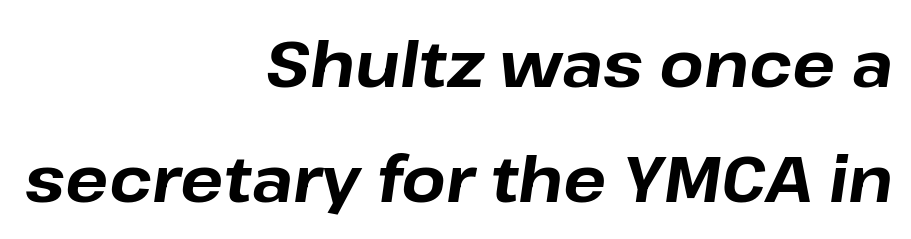
The image shows 64 px bold type, italic (leaning right); set right-aligned, line spacing 1.79x, normal letter spacing, not underlined; low stroke contrast and a medium x-height.
